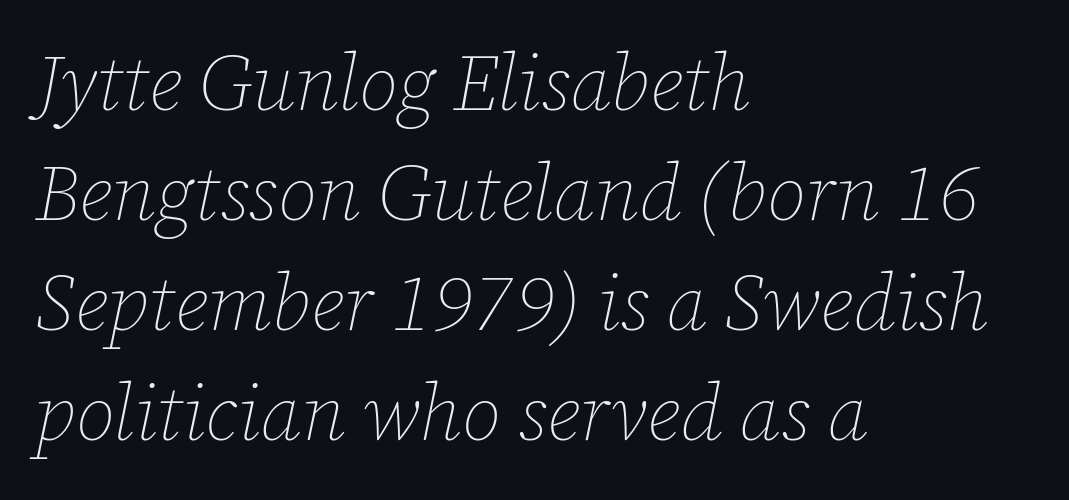
{"italic": "yes", "lean": "right", "slant_degrees": 12, "bold": "no", "weight": "thin", "width": "normal", "stroke_contrast": "low", "x_height": "medium", "monospaced": "no", "underline": "no", "align": "left", "line_spacing": "normal", "line_spacing_ratio": 1.41, "letter_spacing": "normal", "letter_spacing_em": 0.0, "glyph_px": 78}
